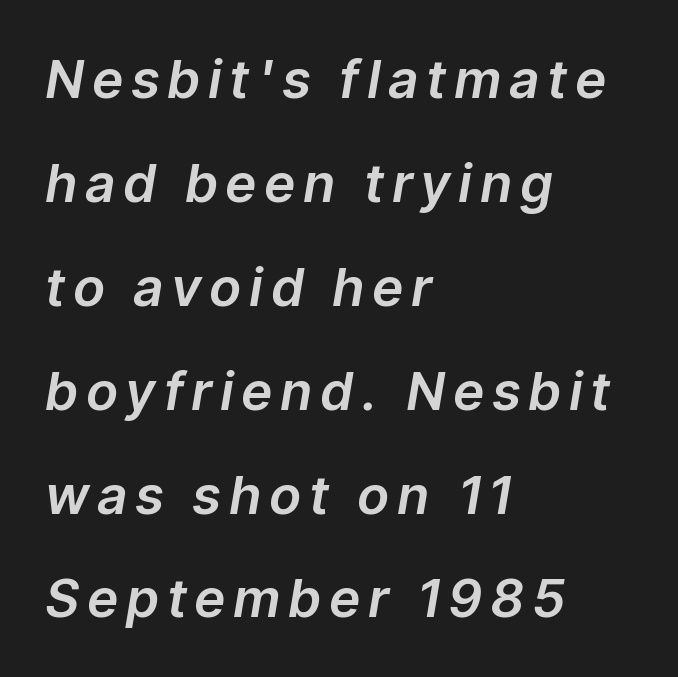
Bare-footed words on every line. Emphasis-style slanted type is in use. Do the characters align in a grid? No, the font is proportional. In terms of leading, this rendering errs on the spacious side. A student would call this left alignment; a typographer would say flush left, rag right.
